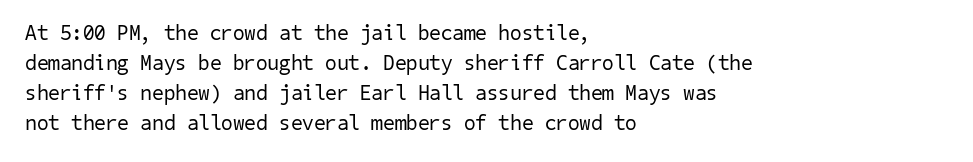
The image shows 21 px text type; set left-aligned, normal line spacing (1.43x), normal letter spacing, not underlined.
